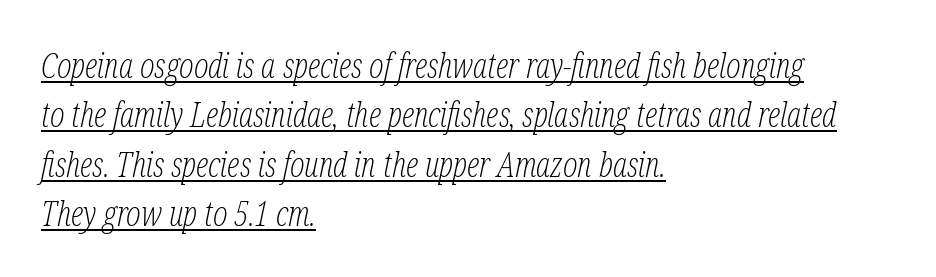
Q: Is the text bold? A: No.
Q: Is the text italic (slanted)? A: Yes, it leans right by about 12 degrees.
Q: Is the typeface a serif or a sans-serif typeface? A: Serif.
Q: Is the text underlined? A: Yes.
Q: How is the paragraph aligned? A: Left-aligned.
Q: Is the spacing between letters normal or unusually wide? A: Normal.
Q: Is the spacing between lines tight, normal or loose? A: Normal.
Q: Width (condensed, normal, or wide)? A: Condensed.
Q: Stroke contrast? A: Low.
Q: x-height? A: Medium.
Q: Monospaced? A: No.
